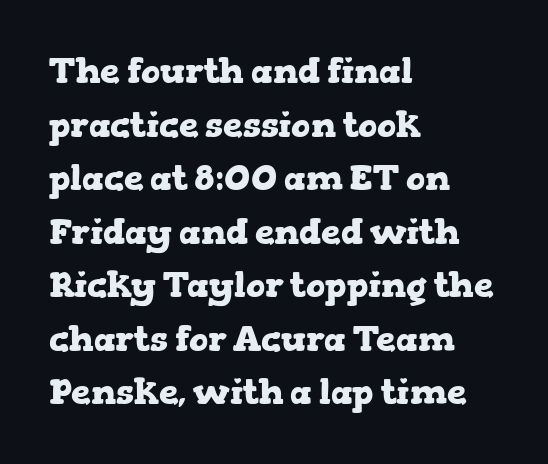
{"serif": "yes", "italic": "no", "bold": "yes", "weight": "heavy", "width": "wide", "stroke_contrast": "low", "x_height": "medium", "monospaced": "no", "underline": "no", "align": "left", "line_spacing": "normal", "line_spacing_ratio": 1.53, "letter_spacing": "normal", "letter_spacing_em": 0.0, "glyph_px": 35}
